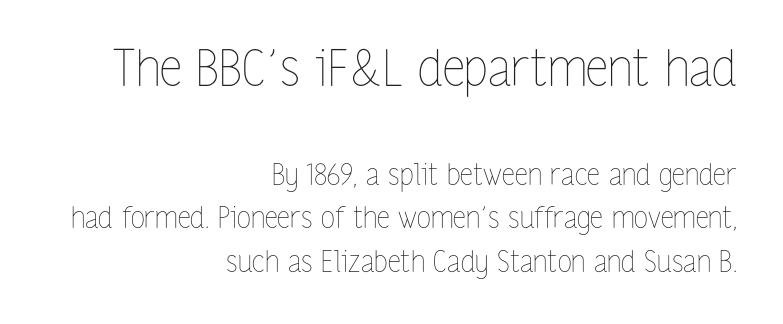
{"italic": "no", "bold": "no", "weight": "thin", "width": "condensed", "stroke_contrast": "low", "x_height": "medium", "monospaced": "no", "underline": "no", "align": "right", "line_spacing": "normal", "line_spacing_ratio": 1.5, "letter_spacing": "normal", "letter_spacing_em": 0.0, "larger_block": "first", "size_ratio": 1.72, "glyph_px": 50}
